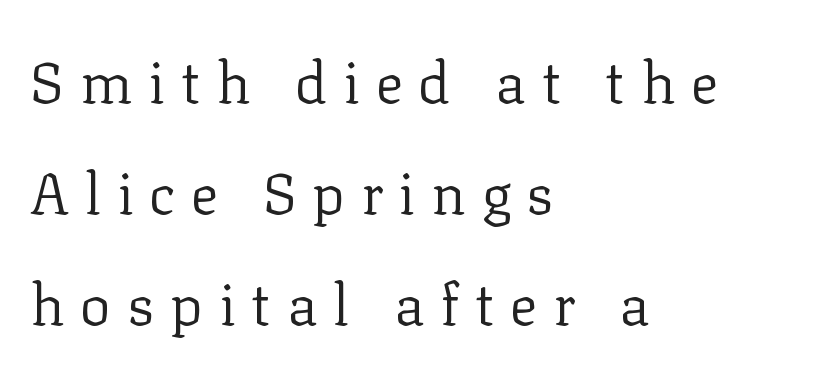
The image shows 58 px regular-weight serif type, upright; set left-aligned, loose line spacing (1.91x), unusually wide letter spacing (+0.27 em), not underlined; low stroke contrast and a medium x-height.
